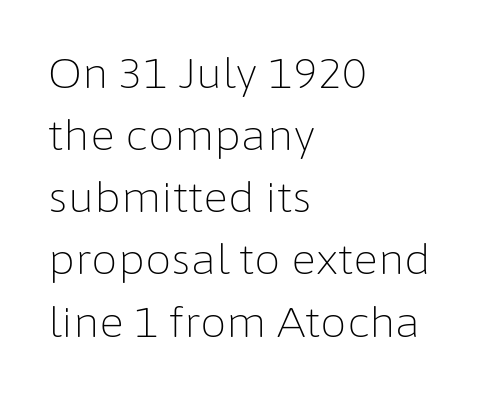
Is this a sans? Yes — the strokes have no serifs. Rendered with straight, roman letterforms. The face looks like a standard text weight, possibly lighter. Short and long lines alike share a common starting point at left. What's the leading like? Ordinary, nothing unusual. The passage shown is typed in a proportional face where columns would drift.
